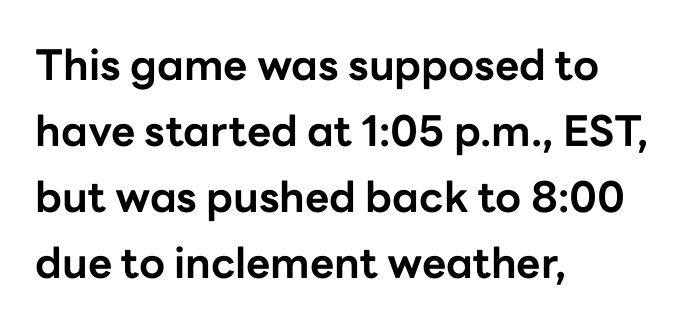
The glyphs are unaccompanied by any horizontal stroke below them. Look at the bottom of the vertical strokes: they stop flat, with no serifs. Italic? Not at all — the glyphs are vertical. How are the letters spaced? Ordinarily, with no added tracking. These words are printed bold, with thick strokes throughout.
